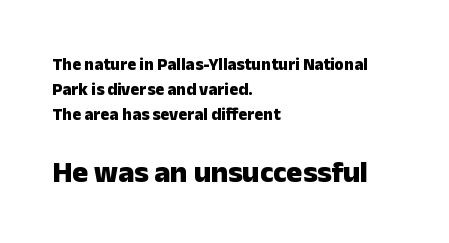
The image shows 30 px heavy sans-serif type, upright; set left-aligned, normal line spacing (1.48x), normal letter spacing, not underlined; the second (bottom) block is 1.76x larger; low stroke contrast and a medium x-height.
